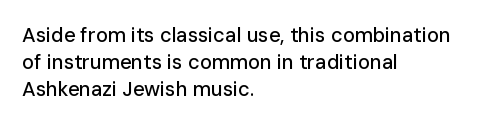
{"italic": "no", "underline": "no", "align": "left", "line_spacing": "normal", "line_spacing_ratio": 1.34, "letter_spacing": "normal", "letter_spacing_em": 0.0, "glyph_px": 20}
